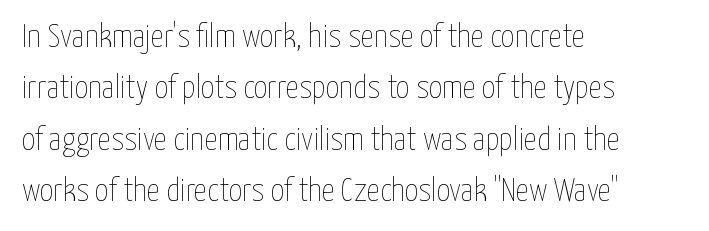
{"italic": "no", "bold": "no", "weight": "thin", "width": "condensed", "stroke_contrast": "low", "x_height": "medium", "monospaced": "no", "underline": "no", "align": "left", "line_spacing": "normal", "line_spacing_ratio": 1.56, "letter_spacing": "normal", "letter_spacing_em": 0.0, "glyph_px": 33}
